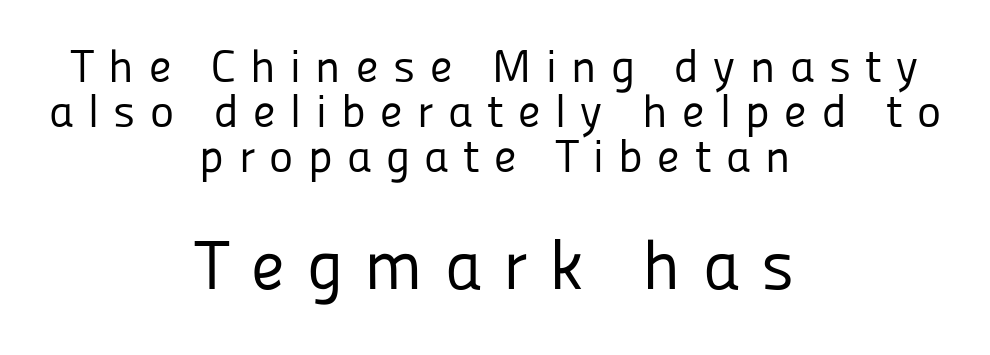
{"serif": "no", "italic": "no", "bold": "no", "weight": "regular", "width": "normal", "stroke_contrast": "low", "x_height": "medium", "monospaced": "no", "underline": "no", "align": "center", "line_spacing": "tight", "line_spacing_ratio": 0.98, "letter_spacing": "wide", "letter_spacing_em": 0.31, "larger_block": "second", "size_ratio": 1.5, "glyph_px": 69}
